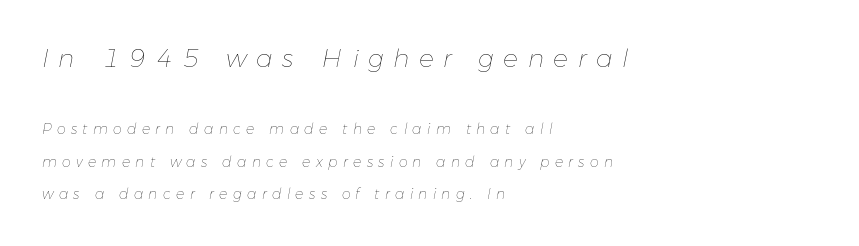
Q: Is the text bold? A: No.
Q: Is the text italic (slanted)? A: Yes, it leans right by about 11 degrees.
Q: Is the text underlined? A: No.
Q: How is the paragraph aligned? A: Left-aligned.
Q: Is the spacing between letters normal or unusually wide? A: Unusually wide.
Q: Is the spacing between lines tight, normal or loose? A: Loose.
Q: Which block of text is set in a larger size, the first (top) or the second (bottom)? A: The first (top) one.
